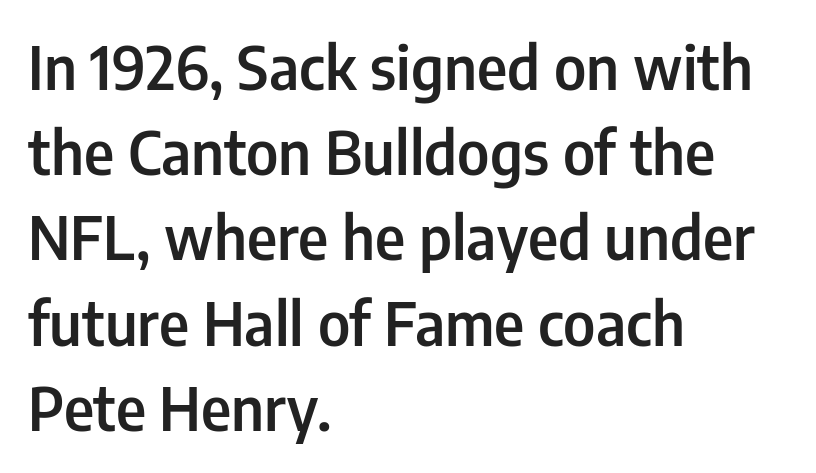
{"serif": "no", "italic": "no", "bold": "semi", "weight": "semibold", "width": "condensed", "stroke_contrast": "low", "x_height": "medium", "monospaced": "no", "underline": "no", "align": "left", "line_spacing": "normal", "line_spacing_ratio": 1.42, "letter_spacing": "normal", "letter_spacing_em": 0.0, "glyph_px": 60}
